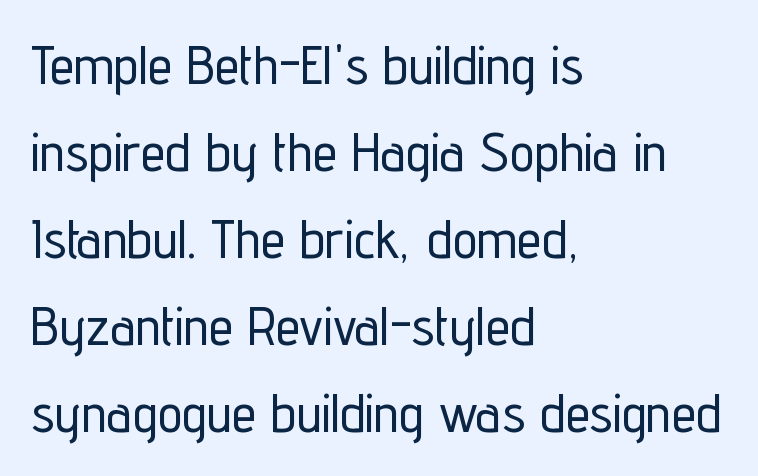
Q: Is the text italic (slanted)? A: No, it is upright.
Q: Is the typeface a serif or a sans-serif typeface? A: Sans-serif.
Q: Is the text underlined? A: No.
Q: How is the paragraph aligned? A: Left-aligned.
Q: Is the spacing between letters normal or unusually wide? A: Normal.
Q: Is the spacing between lines tight, normal or loose? A: Normal.
Q: Width (condensed, normal, or wide)? A: Condensed.
Q: Stroke contrast? A: Low.
Q: x-height? A: Medium.
Q: Monospaced? A: No.
